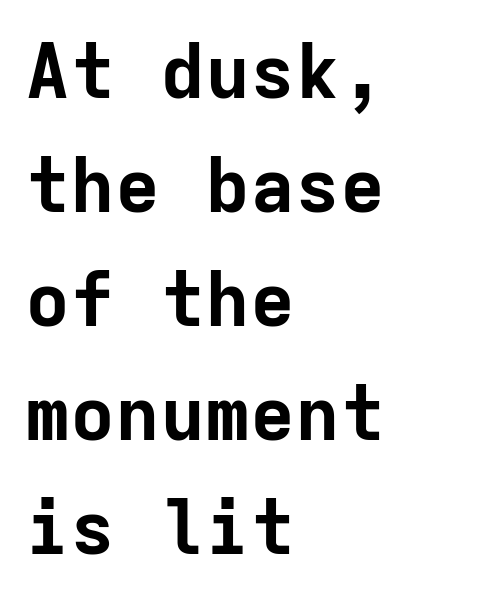
The strip under each line holds only bare page. Observe the ordinary spacing: letters are neighbours, not strangers. All the whitespace from short lines collects on the right. The letters carry no serifs — their stems end cleanly without finishing strokes. Spacing verdict: monospaced, one width for all characters. This is roman type, the default non-slanted kind.
